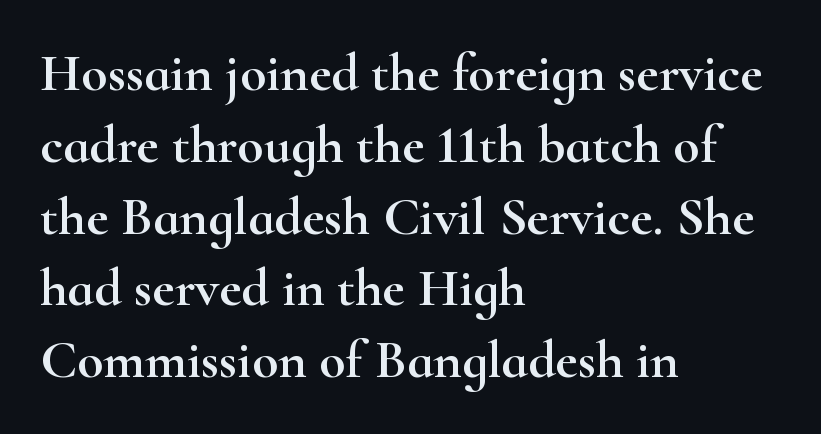
The image shows 54 px wide serif type, upright; set left-aligned, normal line spacing (1.33x), normal letter spacing, not underlined; high stroke contrast and a small x-height.
